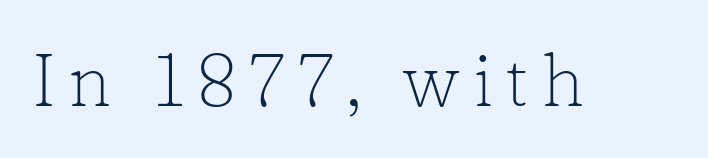
Q: Is the text bold? A: No.
Q: Is the text italic (slanted)? A: No, it is upright.
Q: Is the typeface a serif or a sans-serif typeface? A: Serif.
Q: Is the text underlined? A: No.
Q: Width (condensed, normal, or wide)? A: Normal.
Q: Stroke contrast? A: Low.
Q: x-height? A: Medium.
Q: Monospaced? A: No.
